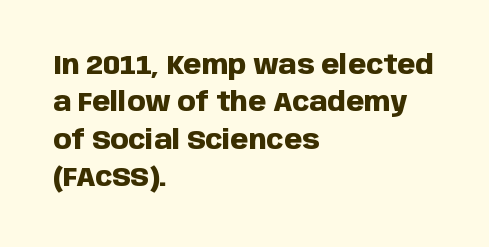
When letters stand straight like this, we call the style roman or upright. A clean baseline with only descenders dipping below it. Horizontally, the lines are justified to the leading edge only. Is there much room between lines? A standard amount, neither cramped nor airy.
